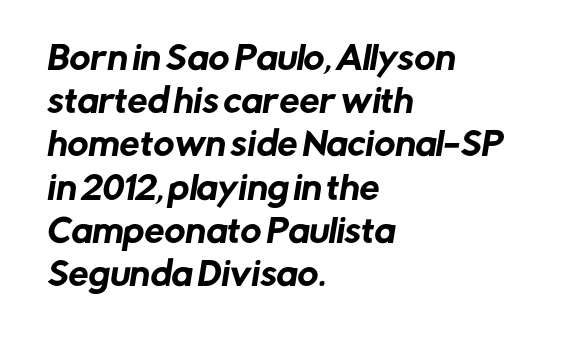
Character widths vary here, with narrow letters taking less room than wide ones. Is the letter spacing exaggerated? No — it looks like the ordinary default. Observe the absence of serifs on each vertical stroke in this sample. Honestly, the row spacing looks completely unremarkable. The baseline area is clear. Caption: multi-line text, flush left, ragged right.
